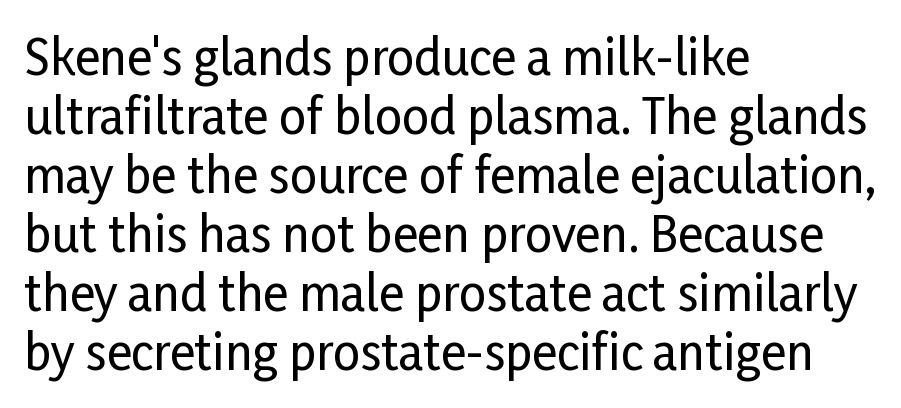
The image shows 48 px condensed sans-serif type, upright; set left-aligned, line spacing 1.23x, normal letter spacing, not underlined; low stroke contrast and a medium x-height.
